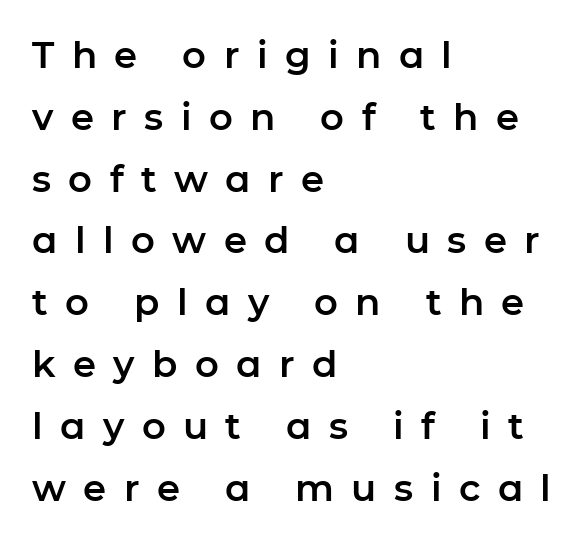
The image shows 37 px sans-serif type, upright; set left-aligned, normal line spacing (1.67x), unusually wide letter spacing (+0.47 em), not underlined; low stroke contrast and a medium x-height.
